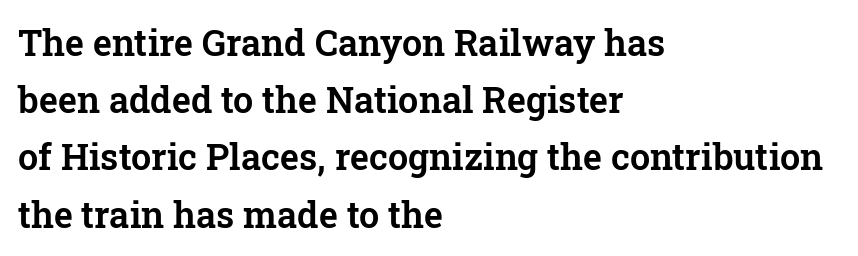
{"serif": "yes", "italic": "no", "width": "normal", "stroke_contrast": "low", "x_height": "medium", "monospaced": "no", "underline": "no", "align": "left", "line_spacing": "normal", "line_spacing_ratio": 1.59, "letter_spacing": "normal", "letter_spacing_em": 0.0, "glyph_px": 36}
